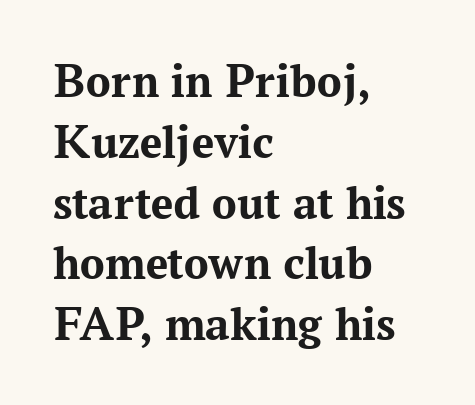
The image shows 49 px bold serif type, upright; set left-aligned, line spacing 1.24x, normal letter spacing, not underlined; medium stroke contrast and a medium x-height.
